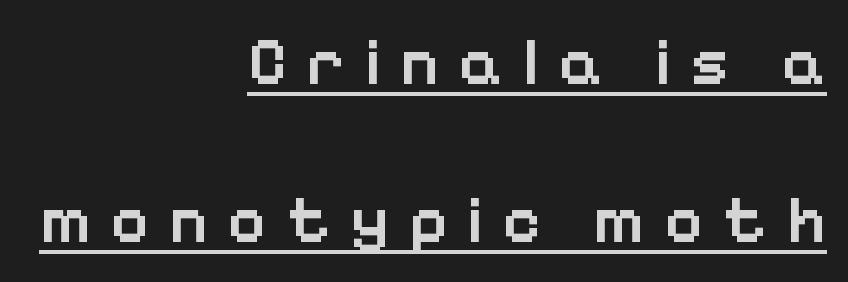
{"serif": "no", "italic": "no", "bold": "semi", "weight": "semibold", "width": "normal", "stroke_contrast": "low", "x_height": "medium", "monospaced": "no", "underline": "yes", "align": "right", "line_spacing": "loose", "line_spacing_ratio": 2.39, "letter_spacing": "wide", "letter_spacing_em": 0.29, "glyph_px": 66}
